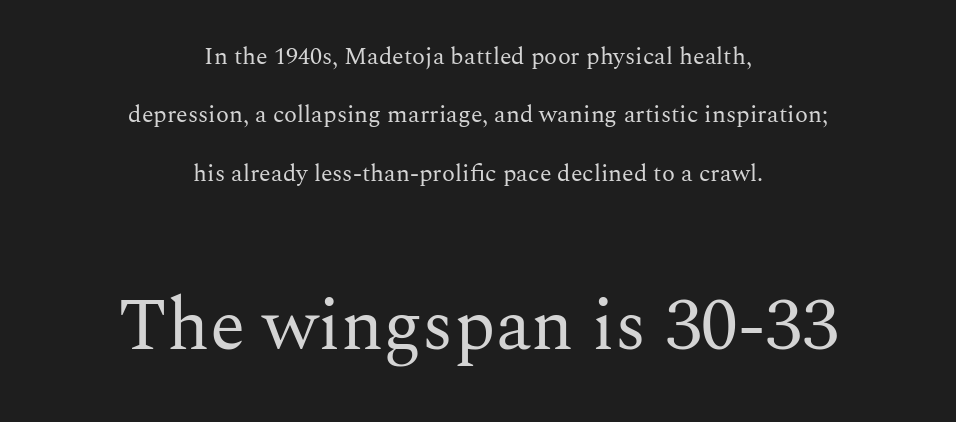
Each row of text sits above clean, open space. You could not count columns in this text — the font is proportionally spaced. Each stroke keeps to a modest, everyday thickness or less. Every stem runs plumb, perpendicular to the baseline. The rendering enlarges the type as you move from the upper chunk to the lower.
